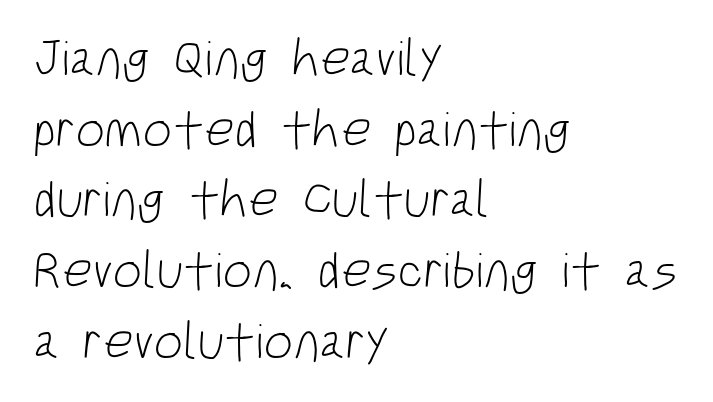
The image shows 52 px light, condensed sans-serif type; set left-aligned, normal line spacing (1.36x), normal letter spacing, not underlined; low stroke contrast and a large x-height.
